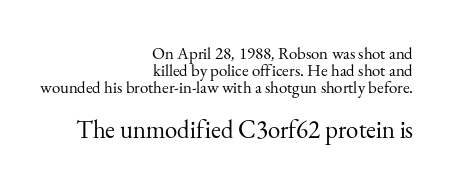
{"italic": "no", "bold": "no", "underline": "no", "align": "right", "line_spacing": "tight", "line_spacing_ratio": 1.0, "letter_spacing": "normal", "letter_spacing_em": 0.0, "larger_block": "second", "size_ratio": 1.47, "glyph_px": 25}
